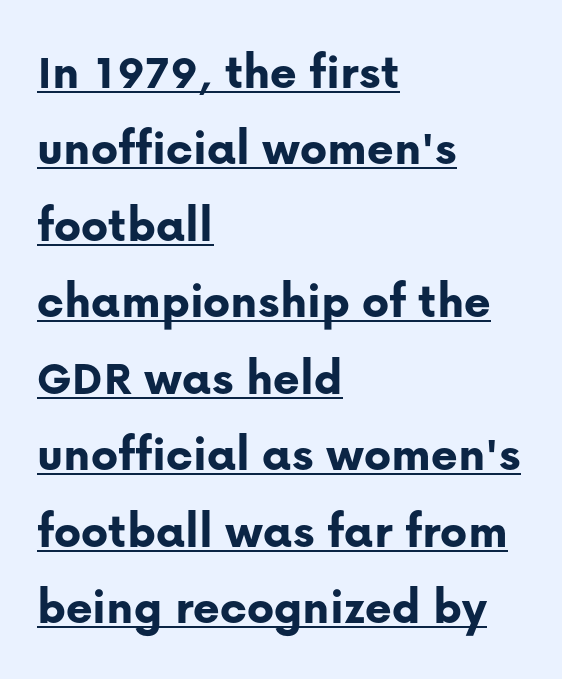
The image shows 51 px bold sans-serif type, upright; set left-aligned, normal line spacing (1.5x), normal letter spacing, underlined; low stroke contrast and a medium x-height.
